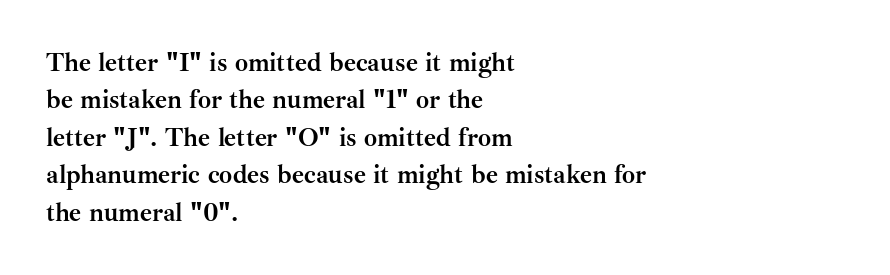
Q: Is the text bold? A: Yes.
Q: Is the text italic (slanted)? A: No, it is upright.
Q: Is the text underlined? A: No.
Q: How is the paragraph aligned? A: Left-aligned.
Q: Is the spacing between letters normal or unusually wide? A: Normal.
Q: Is the spacing between lines tight, normal or loose? A: Normal.
